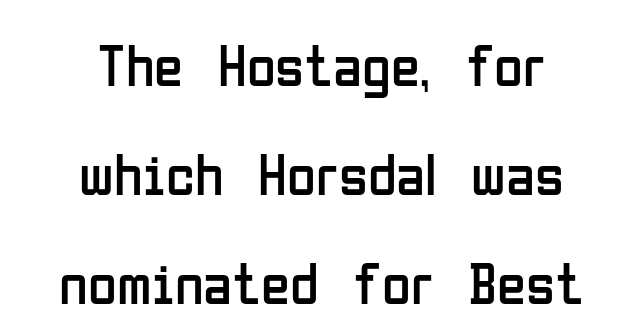
This is sans-serif lettering, the kind often seen on screens and signage. Between one letter and the next there's only the usual sliver of space. No heavy texture on the line: the type isn't bold. Reading down the block, each line starts at a different indent, mirrored at its end.
